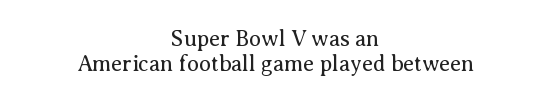
{"italic": "no", "bold": "no", "underline": "no", "align": "center", "line_spacing": "tight", "line_spacing_ratio": 1.14, "letter_spacing": "normal", "letter_spacing_em": 0.0, "glyph_px": 22}
